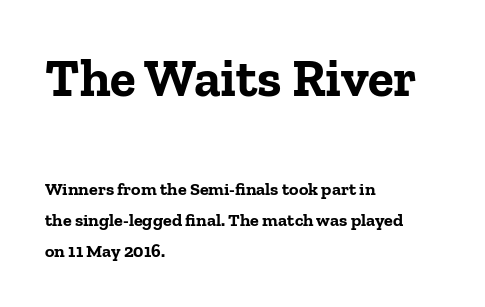
{"serif": "yes", "italic": "no", "bold": "yes", "weight": "bold", "width": "normal", "stroke_contrast": "low", "x_height": "medium", "monospaced": "no", "underline": "no", "align": "left", "line_spacing_ratio": 1.71, "letter_spacing": "normal", "letter_spacing_em": 0.0, "larger_block": "first", "size_ratio": 2.94, "glyph_px": 53}
